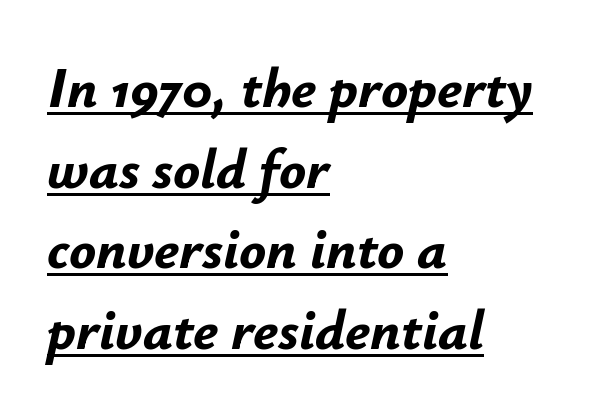
The image shows 56 px bold type, italic (leaning right); set left-aligned, normal line spacing (1.44x), normal letter spacing, underlined; low stroke contrast and a small x-height.
